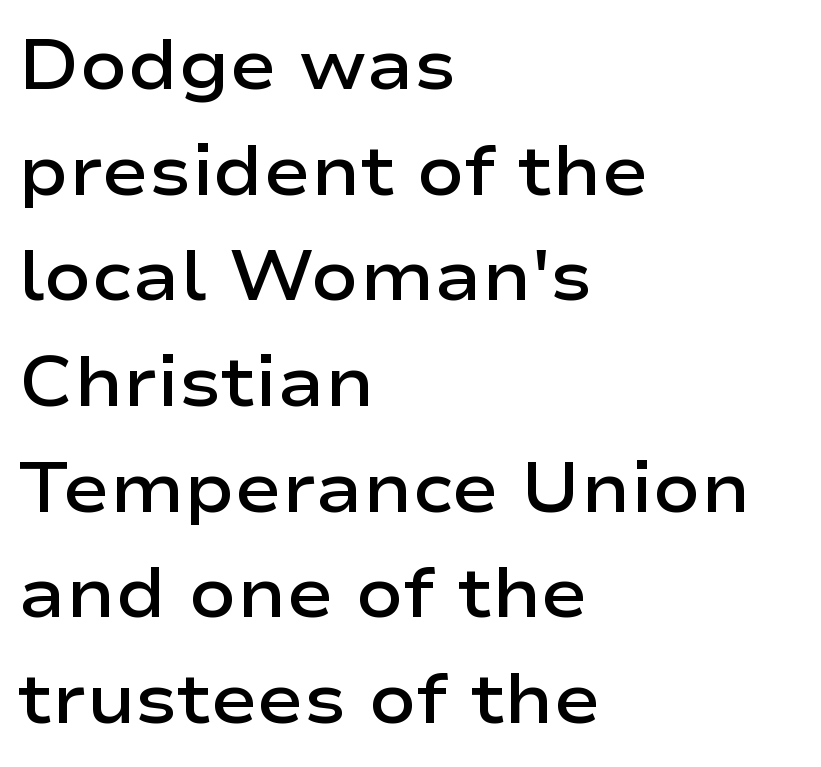
Q: Is the text bold? A: Semi-bold.
Q: Is the text italic (slanted)? A: No, it is upright.
Q: Is the typeface a serif or a sans-serif typeface? A: Sans-serif.
Q: Is the text underlined? A: No.
Q: How is the paragraph aligned? A: Left-aligned.
Q: Is the spacing between letters normal or unusually wide? A: Normal.
Q: Is the spacing between lines tight, normal or loose? A: Normal.
Q: Width (condensed, normal, or wide)? A: Wide.
Q: Stroke contrast? A: Low.
Q: x-height? A: Medium.
Q: Monospaced? A: No.
